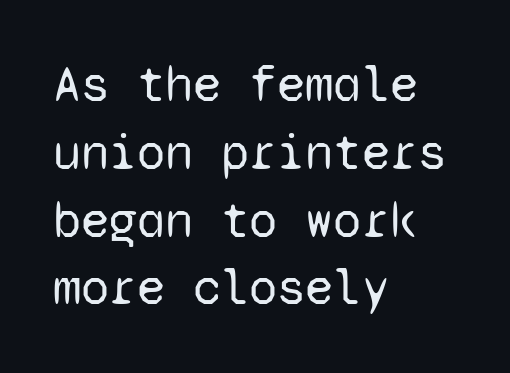
Q: Is the text bold? A: No.
Q: Is the text italic (slanted)? A: No, it is upright.
Q: Is the typeface a serif or a sans-serif typeface? A: Sans-serif.
Q: Is the text underlined? A: No.
Q: How is the paragraph aligned? A: Left-aligned.
Q: Is the spacing between letters normal or unusually wide? A: Normal.
Q: Is the spacing between lines tight, normal or loose? A: Normal.
Q: Width (condensed, normal, or wide)? A: Normal.
Q: Stroke contrast? A: Low.
Q: x-height? A: Medium.
Q: Monospaced? A: Yes.
